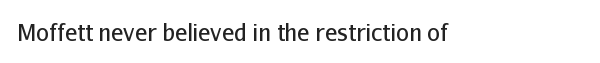
The image shows 23 px text type, upright; set normal letter spacing, not underlined.
